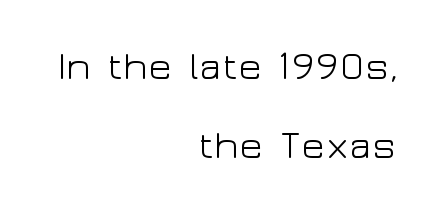
Q: Is the text bold? A: No.
Q: Is the text italic (slanted)? A: No, it is upright.
Q: Is the typeface a serif or a sans-serif typeface? A: Sans-serif.
Q: Is the text underlined? A: No.
Q: How is the paragraph aligned? A: Right-aligned.
Q: Is the spacing between letters normal or unusually wide? A: Normal.
Q: Is the spacing between lines tight, normal or loose? A: Loose.
Q: Width (condensed, normal, or wide)? A: Wide.
Q: Stroke contrast? A: Low.
Q: x-height? A: Medium.
Q: Monospaced? A: No.
